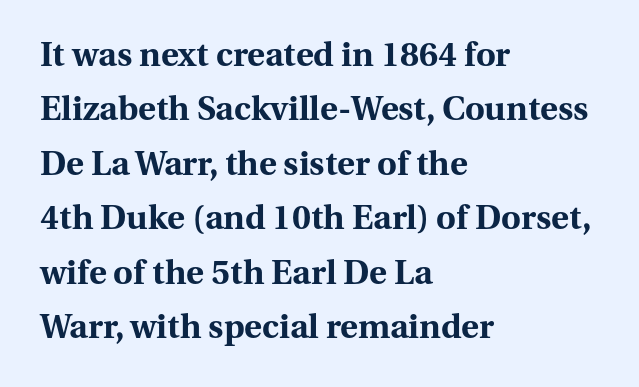
Q: Is the text bold? A: Yes.
Q: Is the text italic (slanted)? A: No, it is upright.
Q: Is the typeface a serif or a sans-serif typeface? A: Serif.
Q: Is the text underlined? A: No.
Q: How is the paragraph aligned? A: Left-aligned.
Q: Is the spacing between letters normal or unusually wide? A: Normal.
Q: Is the spacing between lines tight, normal or loose? A: Normal.
Q: Width (condensed, normal, or wide)? A: Normal.
Q: Stroke contrast? A: Medium.
Q: x-height? A: Medium.
Q: Monospaced? A: No.
